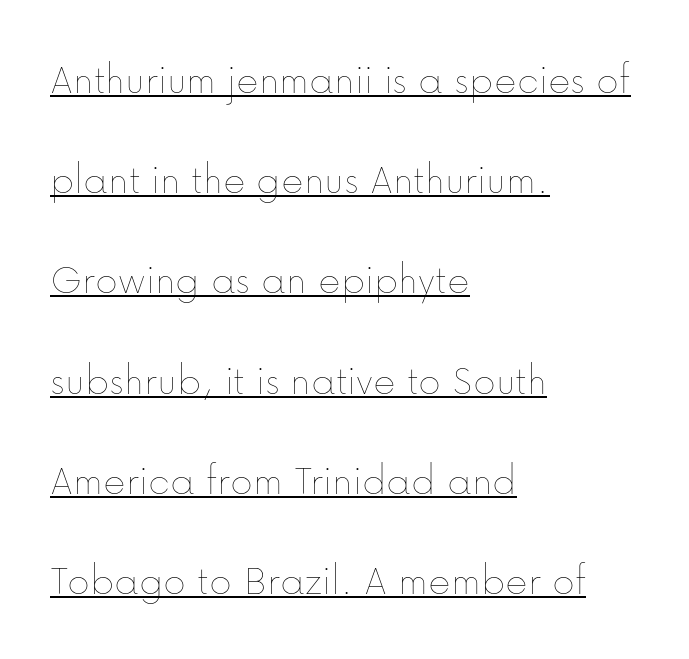
The image shows 43 px thin type, upright; set left-aligned, loose line spacing (2.33x), normal letter spacing, underlined; low stroke contrast and a medium x-height.
